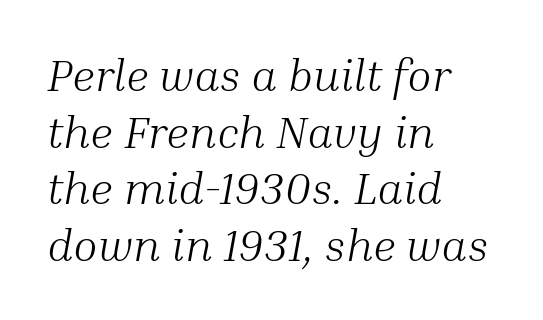
The image shows 45 px light serif type, italic (leaning right); set left-aligned, normal line spacing (1.26x), normal letter spacing, not underlined; medium stroke contrast and a medium x-height.
